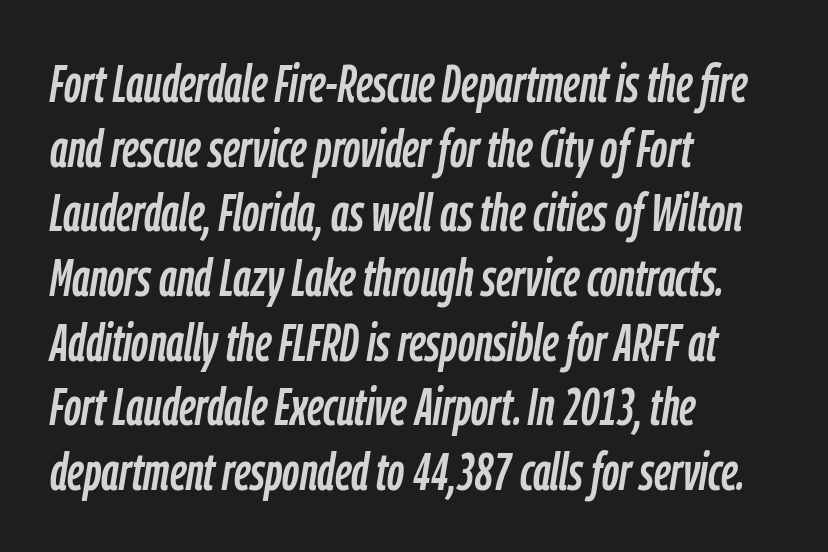
This rendering leaves character spacing at its baseline value. Clear beneath every line of the passage. Which margin do the lines hug? The left one — the right edge is uneven. This sample has the flowing, uneven cadence of proportional lettering. Designer's note — italics engaged.
